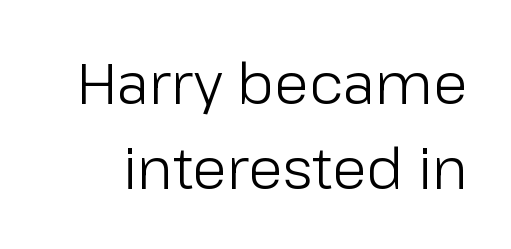
The image shows 57 px light sans-serif type, upright; set normal line spacing (1.49x), normal letter spacing, not underlined; low stroke contrast and a medium x-height.
